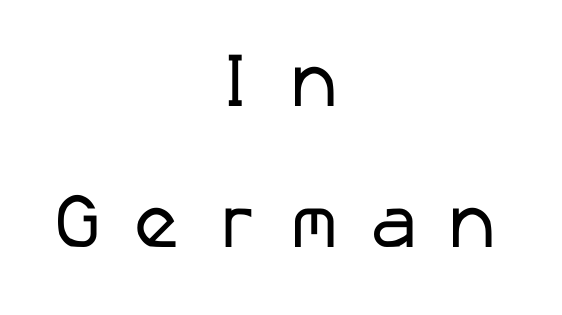
Q: Is the text bold? A: No.
Q: Is the typeface a serif or a sans-serif typeface? A: Sans-serif.
Q: Is the text underlined? A: No.
Q: How is the paragraph aligned? A: Centered.
Q: Is the spacing between letters normal or unusually wide? A: Unusually wide.
Q: Width (condensed, normal, or wide)? A: Normal.
Q: Stroke contrast? A: Low.
Q: x-height? A: Medium.
